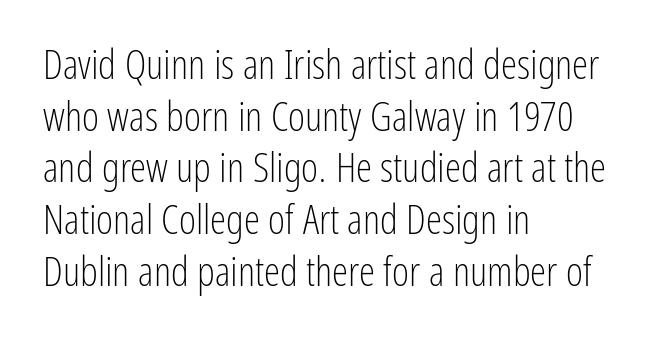
Q: Is the text bold? A: No.
Q: Is the text italic (slanted)? A: No, it is upright.
Q: Is the typeface a serif or a sans-serif typeface? A: Sans-serif.
Q: Is the text underlined? A: No.
Q: How is the paragraph aligned? A: Left-aligned.
Q: Is the spacing between letters normal or unusually wide? A: Normal.
Q: Is the spacing between lines tight, normal or loose? A: Normal.
Q: Width (condensed, normal, or wide)? A: Condensed.
Q: Stroke contrast? A: Low.
Q: x-height? A: Medium.
Q: Monospaced? A: No.
